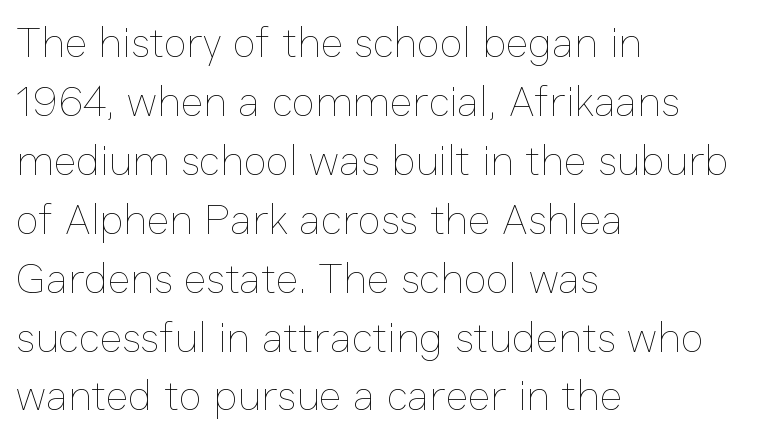
Q: Is the text bold? A: No.
Q: Is the text italic (slanted)? A: No, it is upright.
Q: Is the text underlined? A: No.
Q: How is the paragraph aligned? A: Left-aligned.
Q: Is the spacing between letters normal or unusually wide? A: Normal.
Q: Is the spacing between lines tight, normal or loose? A: Normal.
Q: Width (condensed, normal, or wide)? A: Normal.
Q: Stroke contrast? A: Low.
Q: x-height? A: Medium.
Q: Monospaced? A: No.
